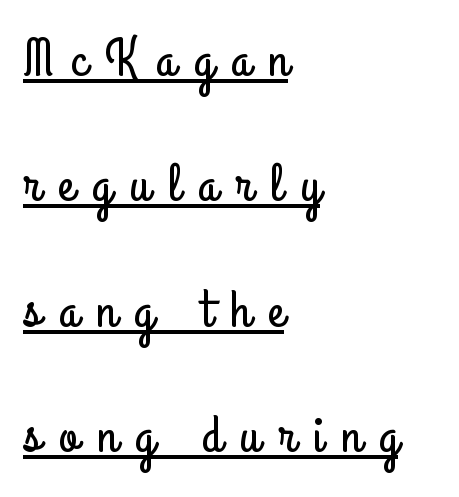
{"serif": "no", "width": "condensed", "stroke_contrast": "low", "x_height": "small", "monospaced": "no", "underline": "yes", "align": "left", "line_spacing": "loose", "line_spacing_ratio": 2.32, "letter_spacing": "wide", "letter_spacing_em": 0.34, "glyph_px": 54}
